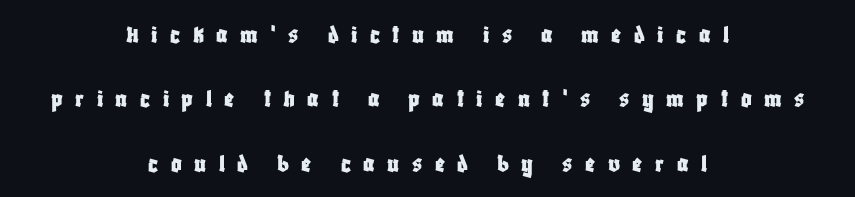
Q: Is the text italic (slanted)? A: No, it is upright.
Q: Is the text underlined? A: No.
Q: How is the paragraph aligned? A: Centered.
Q: Is the spacing between letters normal or unusually wide? A: Unusually wide.
Q: Is the spacing between lines tight, normal or loose? A: Loose.
